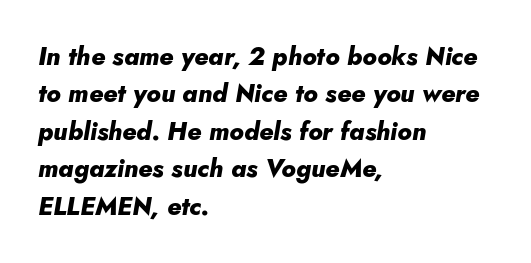
{"italic": "yes", "lean": "right", "slant_degrees": 5, "bold": "yes", "underline": "no", "align": "left", "line_spacing": "normal", "line_spacing_ratio": 1.5, "letter_spacing": "normal", "letter_spacing_em": 0.0, "glyph_px": 25}
